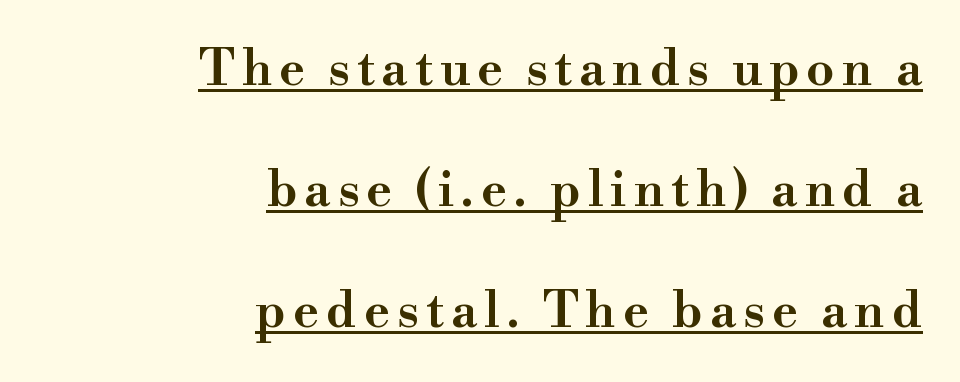
Q: Is the text italic (slanted)? A: No, it is upright.
Q: Is the typeface a serif or a sans-serif typeface? A: Serif.
Q: Is the text underlined? A: Yes.
Q: How is the paragraph aligned? A: Right-aligned.
Q: Is the spacing between lines tight, normal or loose? A: Loose.
Q: Width (condensed, normal, or wide)? A: Wide.
Q: Stroke contrast? A: High.
Q: x-height? A: Small.
Q: Monospaced? A: No.
